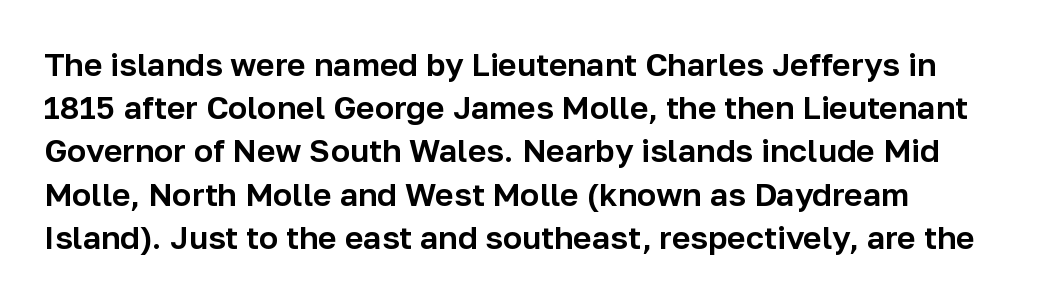
Quick note: underline off. Proportional: the letters do not fall into vertical columns. Leftover space on each line is placed entirely after the last word. These lines are composed in type without serifs.
